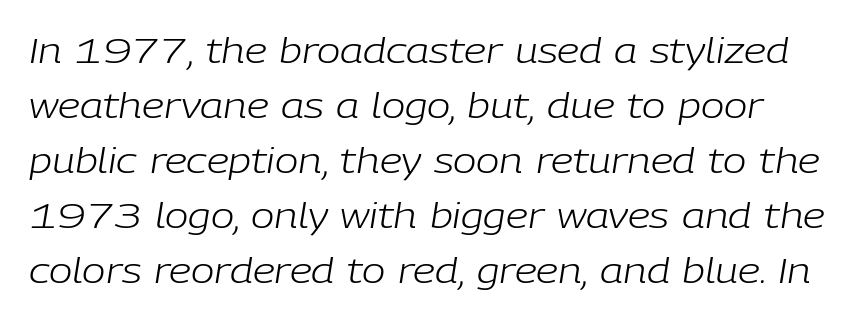
Think of a printed novel: that variable character pitch is what you see here. The type is set solid horizontally, with unmodified tracking. The string is rendered with underlining switched off. The line-height multiplier appears to be the usual default. Quick note: italic. Stems here are at most as thick as an everyday book face.
